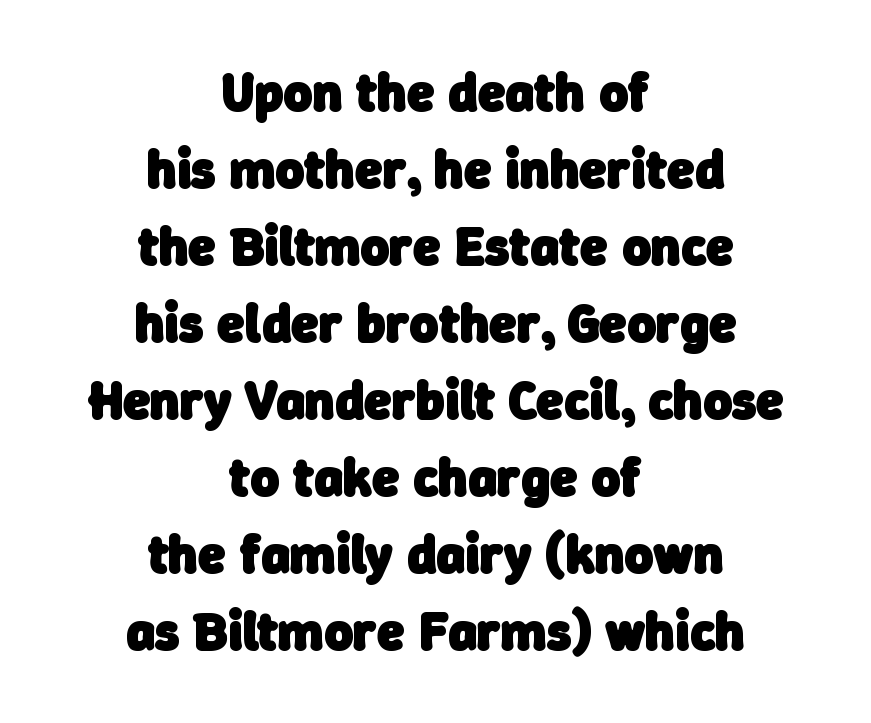
Q: Is the text bold? A: Yes.
Q: Is the typeface a serif or a sans-serif typeface? A: Sans-serif.
Q: Is the text underlined? A: No.
Q: How is the paragraph aligned? A: Centered.
Q: Is the spacing between letters normal or unusually wide? A: Normal.
Q: Is the spacing between lines tight, normal or loose? A: Normal.
Q: Width (condensed, normal, or wide)? A: Normal.
Q: Stroke contrast? A: Low.
Q: x-height? A: Medium.
Q: Monospaced? A: No.
